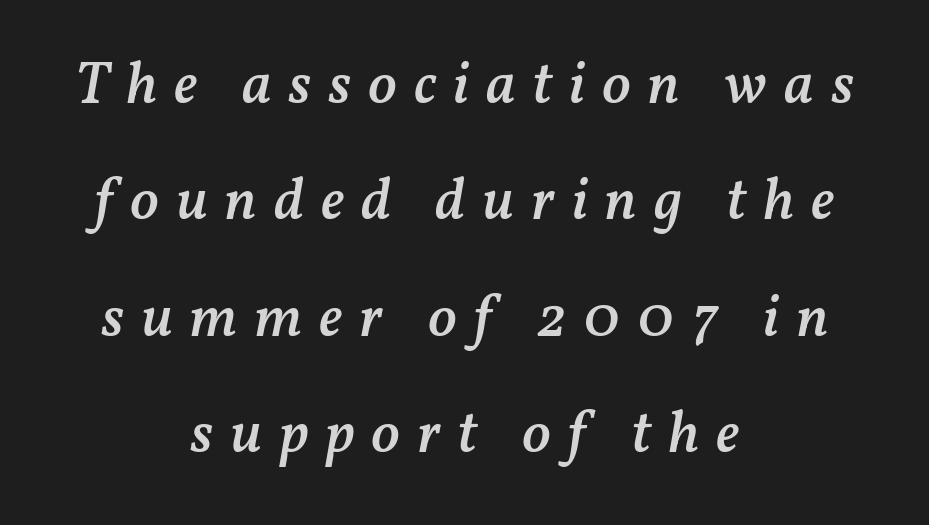
{"italic": "yes", "lean": "right", "slant_degrees": 11, "bold": "semi", "weight": "semibold", "width": "normal", "stroke_contrast": "medium", "x_height": "medium", "monospaced": "no", "underline": "no", "align": "center", "line_spacing": "loose", "line_spacing_ratio": 1.94, "letter_spacing": "wide", "letter_spacing_em": 0.28, "glyph_px": 60}
